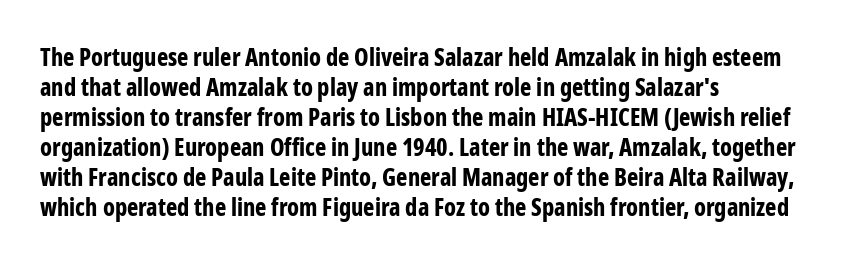
{"italic": "no", "bold": "yes", "underline": "no", "align": "left", "line_spacing": "normal", "line_spacing_ratio": 1.25, "letter_spacing": "normal", "letter_spacing_em": 0.0, "glyph_px": 24}
